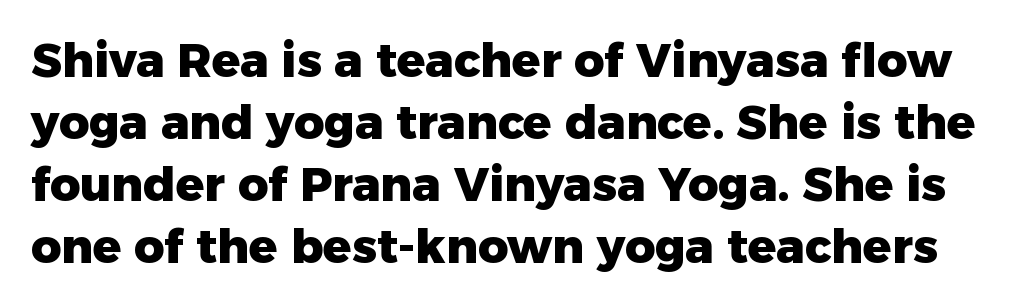
The image shows 47 px heavy sans-serif type, upright; set normal line spacing (1.32x), normal letter spacing, not underlined; low stroke contrast and a medium x-height.
